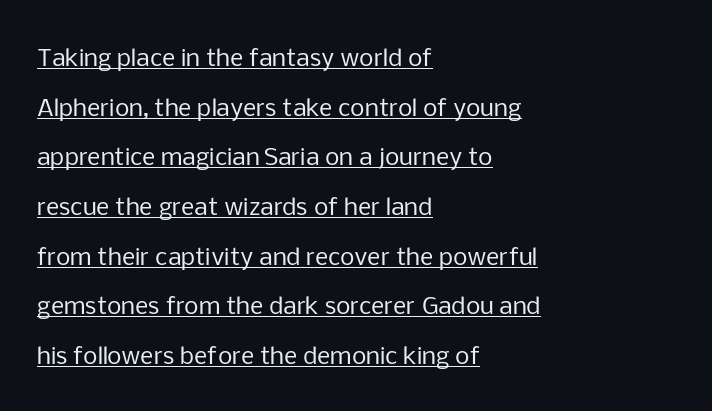
The image shows 23 px text type, upright; set left-aligned, loose line spacing (2.16x), normal letter spacing, underlined.
